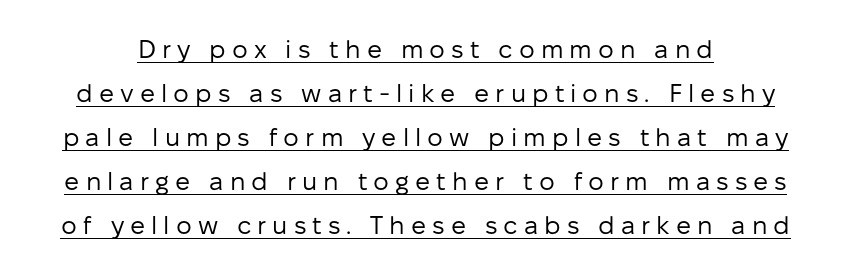
{"italic": "no", "bold": "no", "underline": "yes", "line_spacing_ratio": 1.76, "letter_spacing": "wide", "letter_spacing_em": 0.24, "glyph_px": 25}
